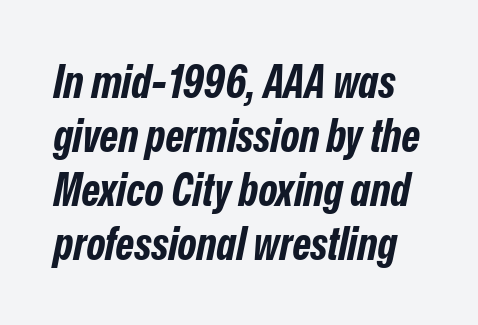
Designer's note — italics engaged. A typesetter would call this zero additional tracking. Varying glyph widths throughout — classic text-font behaviour. This is heavy type, rendered in bold. Glance below the letters and you will spot only blank space.
